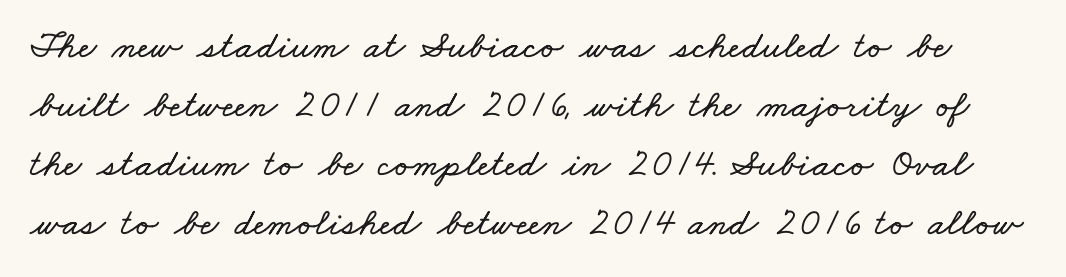
Q: Is the text underlined? A: No.
Q: Is the spacing between letters normal or unusually wide? A: Normal.
Q: Is the spacing between lines tight, normal or loose? A: Normal.
Q: Width (condensed, normal, or wide)? A: Wide.
Q: Stroke contrast? A: Low.
Q: x-height? A: Small.
Q: Monospaced? A: No.
